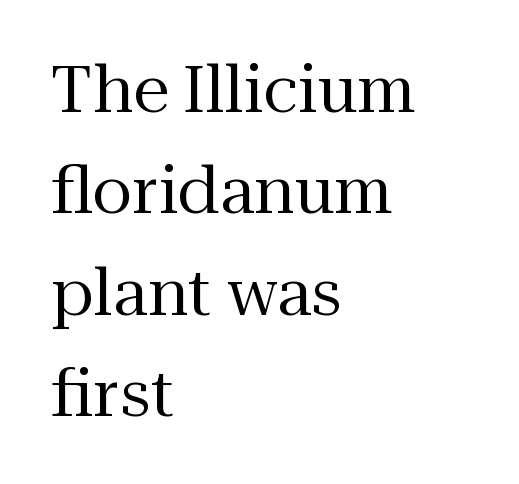
Vertical spacing — default. The letterforms sit at book weight or below. Every row of glyphs begins at an identical x-position on the left. Has an underline been added? It has not. This is the regular roman posture of the typeface.
